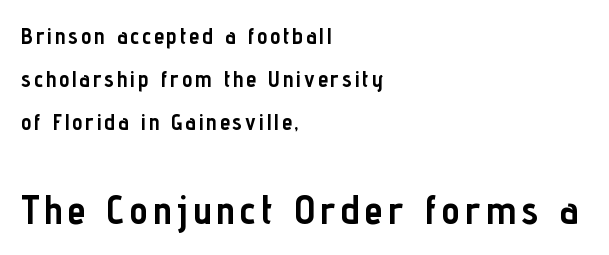
The image shows 41 px semibold, condensed sans-serif type, upright; set left-aligned, line spacing 1.88x, not underlined; the second (bottom) block is 1.78x larger; low stroke contrast and a medium x-height.
